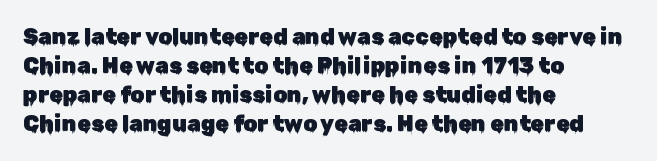
It's the straight-up-and-down kind of type. The horizontal fit of the characters is conventional and even. These lines are set flush left with a ragged right edge. Glance below the letters and you will spot only blank space.
